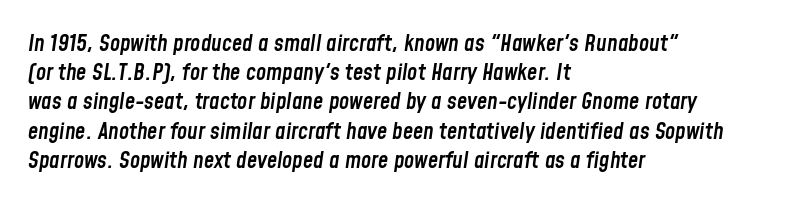
Caption: multi-line text, flush left, ragged right. Plain, unruled lines of type. Whoever set this chose a conventional vertical rhythm. The horizontal fit of the characters is conventional and even.
